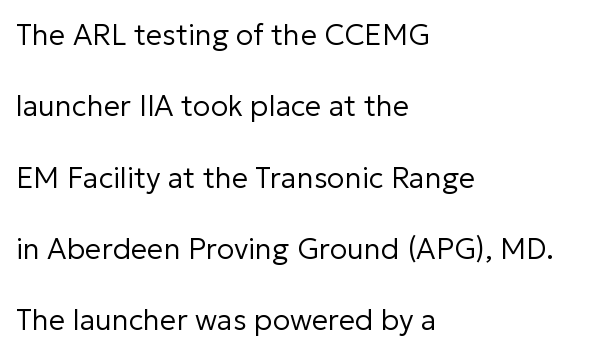
The font is comparable to plain body text, perhaps lighter. Designer's note — italics off, roman on. Look at the tracking — it's just the regular setting, nothing added. The characters display no serif detailing; their extremities are plain. The lines are quadded left. In terms of leading, this rendering errs on the spacious side.
